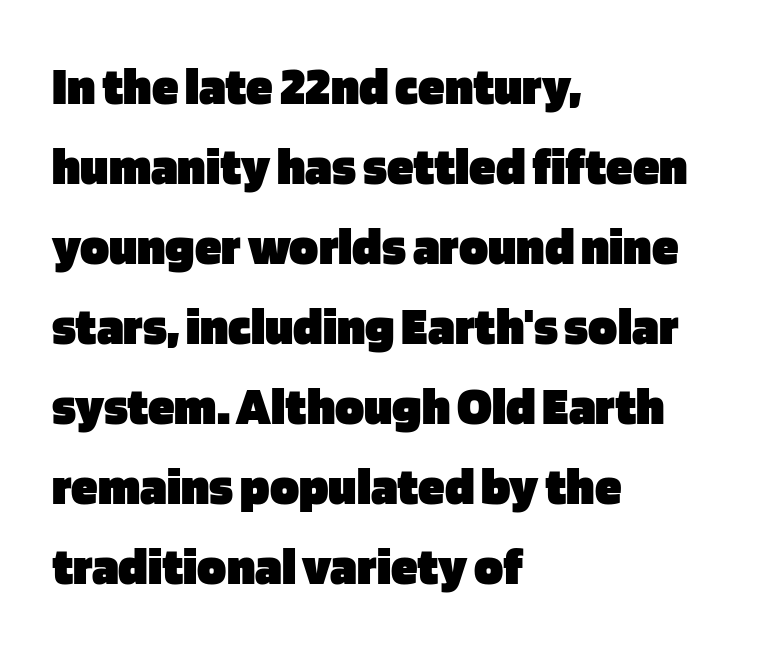
{"serif": "no", "italic": "no", "bold": "yes", "weight": "heavy", "width": "normal", "stroke_contrast": "low", "x_height": "large", "monospaced": "no", "underline": "no", "align": "left", "line_spacing": "normal", "line_spacing_ratio": 1.48, "letter_spacing": "normal", "letter_spacing_em": 0.0, "glyph_px": 54}
